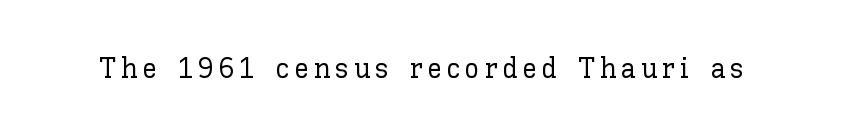
Q: Is the text italic (slanted)? A: No, it is upright.
Q: Is the text underlined? A: No.
Q: Width (condensed, normal, or wide)? A: Normal.
Q: Stroke contrast? A: Low.
Q: x-height? A: Medium.
Q: Monospaced? A: No.
